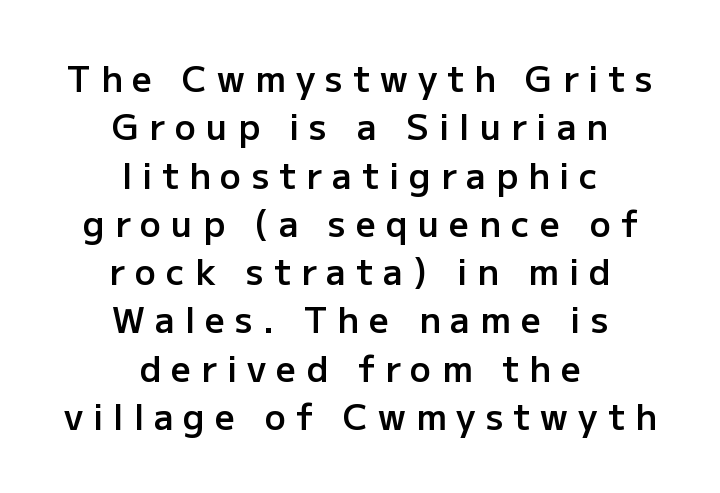
Q: Is the text bold? A: Semi-bold.
Q: Is the text italic (slanted)? A: No, it is upright.
Q: Is the typeface a serif or a sans-serif typeface? A: Sans-serif.
Q: Is the text underlined? A: No.
Q: How is the paragraph aligned? A: Centered.
Q: Is the spacing between letters normal or unusually wide? A: Unusually wide.
Q: Is the spacing between lines tight, normal or loose? A: Normal.
Q: Width (condensed, normal, or wide)? A: Normal.
Q: Stroke contrast? A: Low.
Q: x-height? A: Medium.
Q: Monospaced? A: No.
